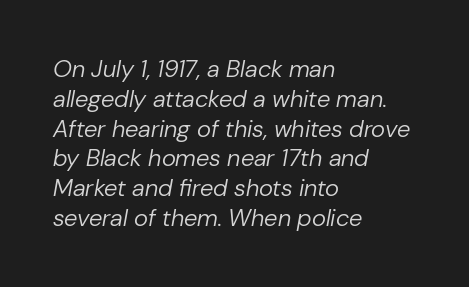
Q: Is the text bold? A: No.
Q: Is the text italic (slanted)? A: Yes, it leans right by about 10 degrees.
Q: Is the text underlined? A: No.
Q: How is the paragraph aligned? A: Left-aligned.
Q: Is the spacing between letters normal or unusually wide? A: Normal.
